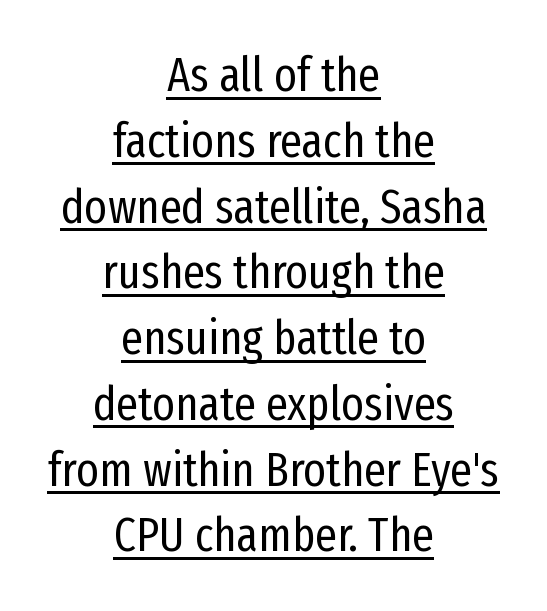
Q: Is the text bold? A: No.
Q: Is the text italic (slanted)? A: No, it is upright.
Q: Is the typeface a serif or a sans-serif typeface? A: Sans-serif.
Q: Is the text underlined? A: Yes.
Q: How is the paragraph aligned? A: Centered.
Q: Is the spacing between letters normal or unusually wide? A: Normal.
Q: Is the spacing between lines tight, normal or loose? A: Normal.
Q: Width (condensed, normal, or wide)? A: Condensed.
Q: Stroke contrast? A: Low.
Q: x-height? A: Medium.
Q: Monospaced? A: No.
